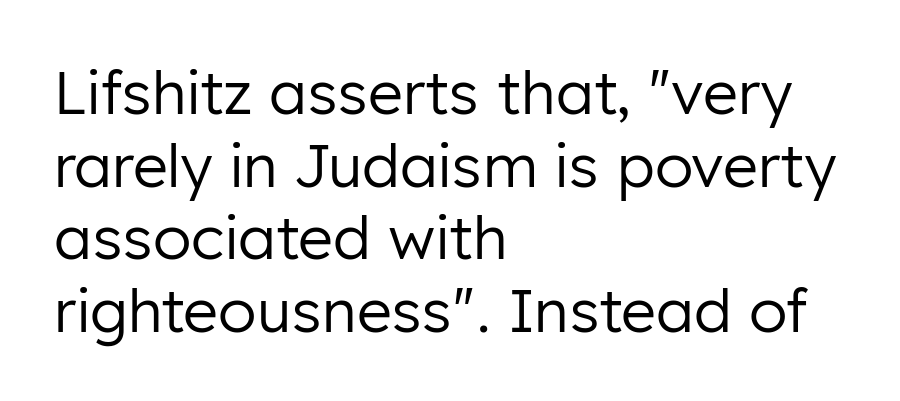
Q: Is the text bold? A: No.
Q: Is the text italic (slanted)? A: No, it is upright.
Q: Is the typeface a serif or a sans-serif typeface? A: Sans-serif.
Q: Is the text underlined? A: No.
Q: How is the paragraph aligned? A: Left-aligned.
Q: Is the spacing between letters normal or unusually wide? A: Normal.
Q: Width (condensed, normal, or wide)? A: Normal.
Q: Stroke contrast? A: Low.
Q: x-height? A: Medium.
Q: Monospaced? A: No.
